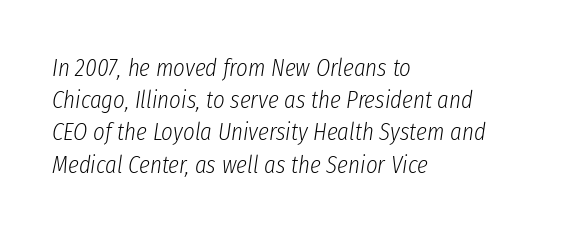
Tall strokes in this sample are angled rather than plumb. Nothing heavy about these letters — not bold at all. Horizontally, the lines are justified to the leading edge only. Each row of text sits above clean, open space.
